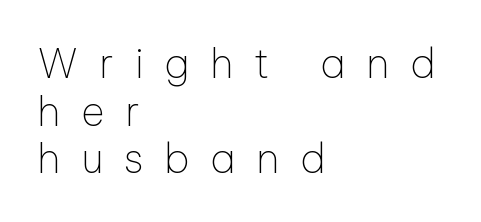
Q: Is the text bold? A: No.
Q: Is the text italic (slanted)? A: No, it is upright.
Q: Is the typeface a serif or a sans-serif typeface? A: Sans-serif.
Q: Is the text underlined? A: No.
Q: How is the paragraph aligned? A: Left-aligned.
Q: Is the spacing between letters normal or unusually wide? A: Unusually wide.
Q: Width (condensed, normal, or wide)? A: Normal.
Q: Stroke contrast? A: Low.
Q: x-height? A: Medium.
Q: Monospaced? A: No.
